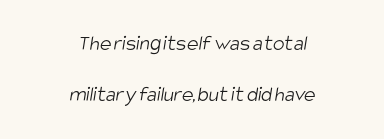
The image shows 22 px text type; set centered, loose line spacing (2.33x), normal letter spacing, not underlined.
